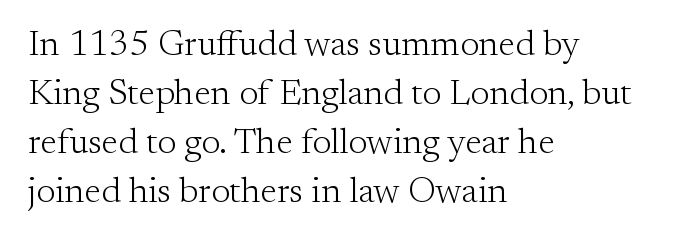
Character widths vary here, with narrow letters taking less room than wide ones. This sample is left-justified, so line endings fall wherever the words run out. What stands out about the letter spacing? Nothing — it is the standard amount. Each letter's strokes conclude with small projecting serifs.
